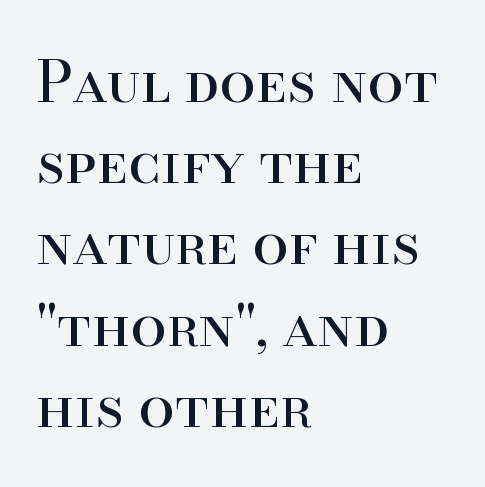
The image shows 58 px regular-weight serif type, upright; set left-aligned, normal line spacing (1.4x), normal letter spacing, not underlined; high stroke contrast and a small x-height.
